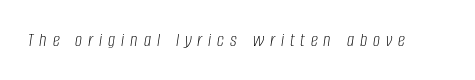
The image shows 20 px text type, italic (leaning right); set unusually wide letter spacing (+0.3 em), not underlined.
